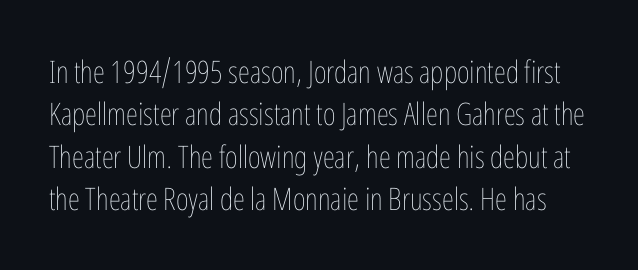
{"italic": "no", "bold": "no", "weight": "thin", "width": "condensed", "stroke_contrast": "low", "x_height": "medium", "monospaced": "no", "underline": "no", "line_spacing": "normal", "line_spacing_ratio": 1.37, "letter_spacing": "normal", "letter_spacing_em": 0.0, "glyph_px": 31}
